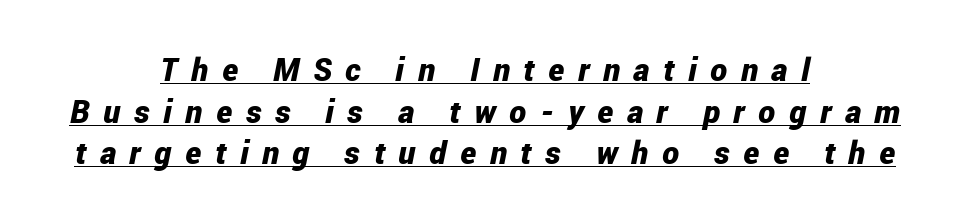
Here the glyphs are tracked loosely, breaking word shapes into spaced letters. The specimen reads as italic at a glance. Casual observation: everything's sitting right in the middle. The vertical gap from one line to the next is medium. A typographer would call this underscored text.
